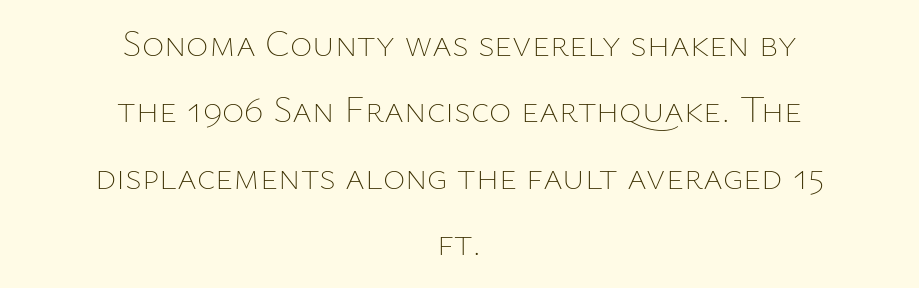
Q: Is the text bold? A: No.
Q: Is the text italic (slanted)? A: No, it is upright.
Q: Is the text underlined? A: No.
Q: How is the paragraph aligned? A: Centered.
Q: Is the spacing between letters normal or unusually wide? A: Normal.
Q: Width (condensed, normal, or wide)? A: Normal.
Q: Stroke contrast? A: Low.
Q: x-height? A: Medium.
Q: Monospaced? A: No.
